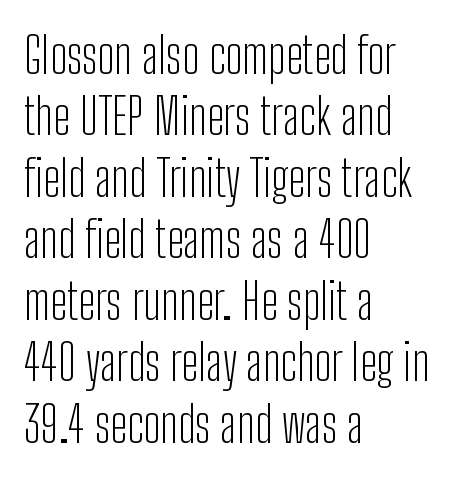
{"serif": "no", "italic": "no", "bold": "no", "weight": "light", "width": "condensed", "stroke_contrast": "low", "x_height": "medium", "monospaced": "no", "underline": "no", "align": "left", "line_spacing_ratio": 1.23, "letter_spacing": "normal", "letter_spacing_em": 0.0, "glyph_px": 50}
